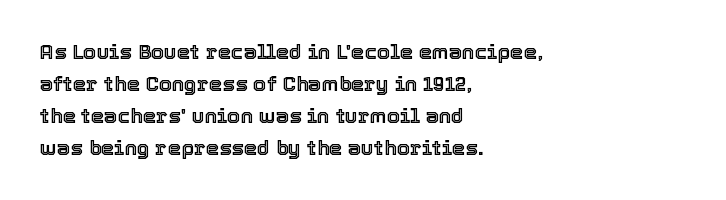
{"italic": "no", "underline": "no", "align": "left", "line_spacing": "normal", "line_spacing_ratio": 1.52, "letter_spacing": "normal", "letter_spacing_em": 0.0, "glyph_px": 21}
